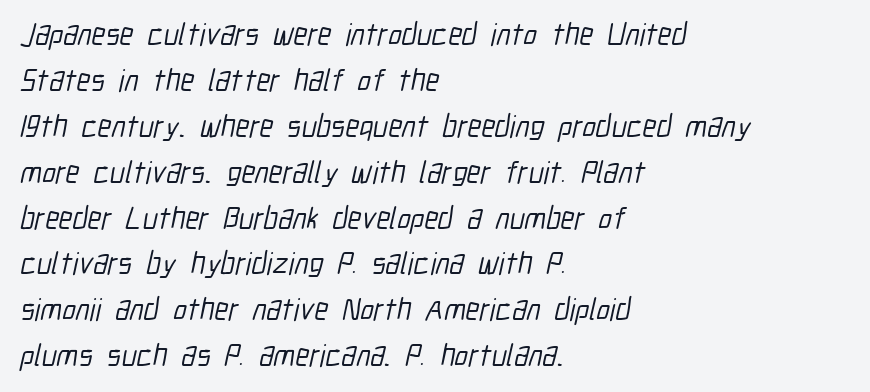
Q: Is the typeface a serif or a sans-serif typeface? A: Sans-serif.
Q: Is the text underlined? A: No.
Q: How is the paragraph aligned? A: Left-aligned.
Q: Is the spacing between letters normal or unusually wide? A: Normal.
Q: Is the spacing between lines tight, normal or loose? A: Normal.
Q: Width (condensed, normal, or wide)? A: Condensed.
Q: Stroke contrast? A: Low.
Q: x-height? A: Medium.
Q: Monospaced? A: No.
